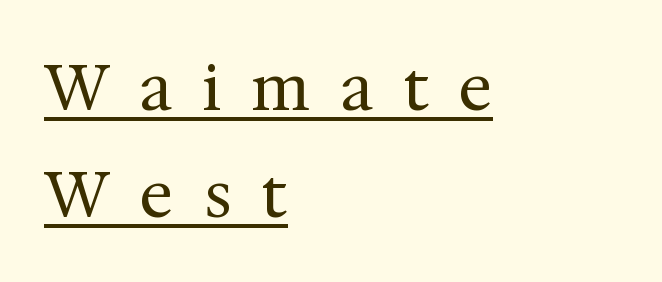
The image shows 64 px regular-weight serif type, upright; set left-aligned, normal line spacing (1.67x), unusually wide letter spacing (+0.48 em), underlined; medium stroke contrast and a medium x-height.
